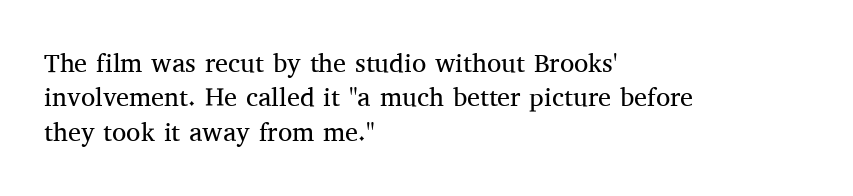
{"italic": "no", "bold": "no", "underline": "no", "align": "left", "line_spacing": "normal", "line_spacing_ratio": 1.32, "letter_spacing": "normal", "letter_spacing_em": 0.0, "glyph_px": 26}
